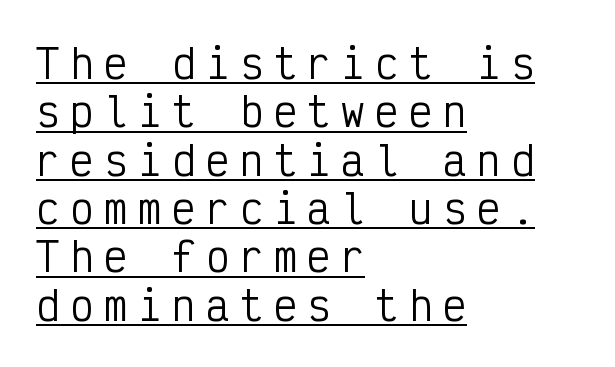
The image shows 39 px regular-weight, condensed sans-serif type, upright, monospaced; set left-aligned, line spacing 1.24x, unusually wide letter spacing (+0.27 em), underlined; low stroke contrast and a medium x-height.
